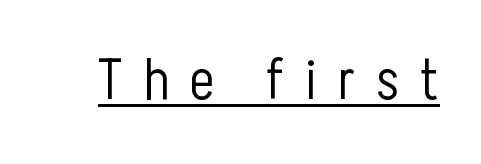
Q: Is the text bold? A: No.
Q: Is the text italic (slanted)? A: No, it is upright.
Q: Is the typeface a serif or a sans-serif typeface? A: Sans-serif.
Q: Is the text underlined? A: Yes.
Q: Is the spacing between letters normal or unusually wide? A: Unusually wide.
Q: Width (condensed, normal, or wide)? A: Condensed.
Q: Stroke contrast? A: Low.
Q: x-height? A: Medium.
Q: Monospaced? A: No.
